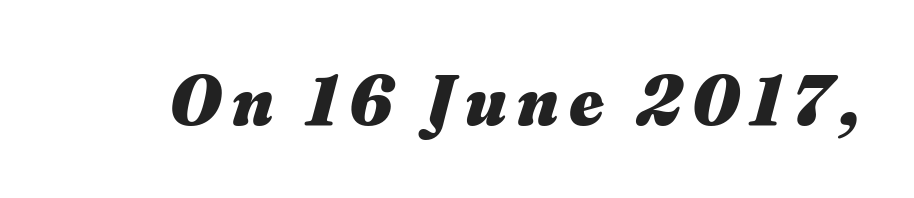
Q: Is the text bold? A: Yes.
Q: Is the text italic (slanted)? A: Yes, it leans right by about 16 degrees.
Q: Is the text underlined? A: No.
Q: Width (condensed, normal, or wide)? A: Normal.
Q: Stroke contrast? A: Medium.
Q: x-height? A: Small.
Q: Monospaced? A: No.
